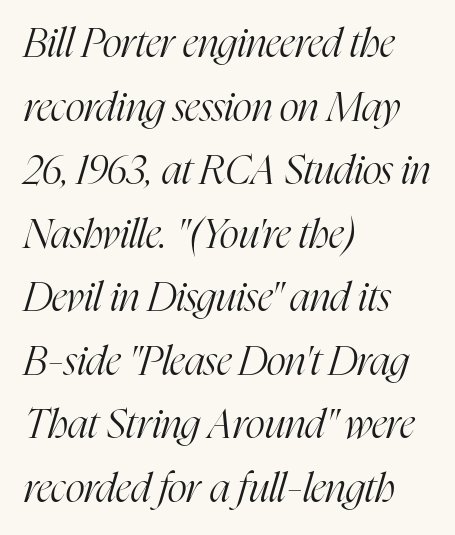
{"serif": "yes", "italic": "yes", "lean": "right", "slant_degrees": 16, "bold": "no", "weight": "light", "width": "condensed", "stroke_contrast": "high", "x_height": "medium", "monospaced": "no", "underline": "no", "align": "left", "line_spacing": "normal", "line_spacing_ratio": 1.55, "letter_spacing": "normal", "letter_spacing_em": 0.0, "glyph_px": 41}
